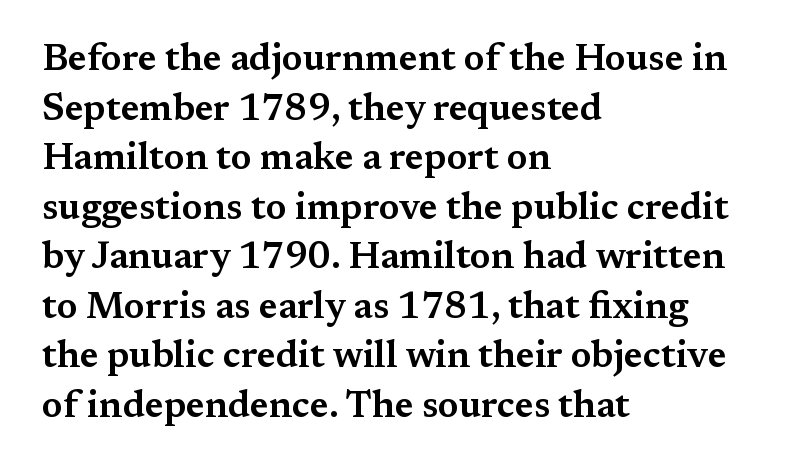
{"serif": "yes", "italic": "no", "width": "wide", "stroke_contrast": "medium", "x_height": "medium", "monospaced": "no", "underline": "no", "align": "left", "line_spacing": "normal", "line_spacing_ratio": 1.34, "letter_spacing": "normal", "letter_spacing_em": 0.0, "glyph_px": 37}
